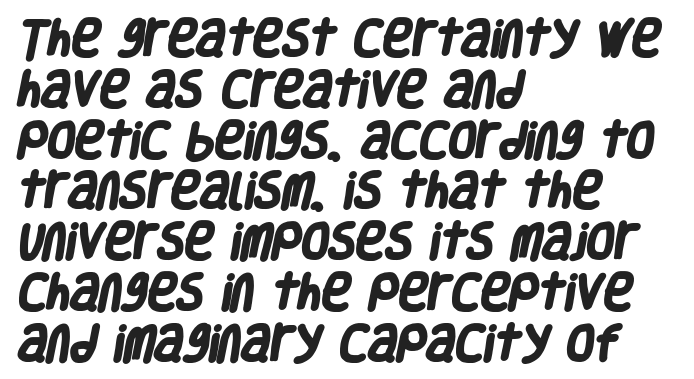
Notice how descenders clear the ascenders below comfortably — that's standard leading. Letter spacing: default. The letters advance in unequal steps, a hallmark of proportional type. Serifs: no, the terminals of the letterforms are clean. Decoration check: the copy has no underline.
